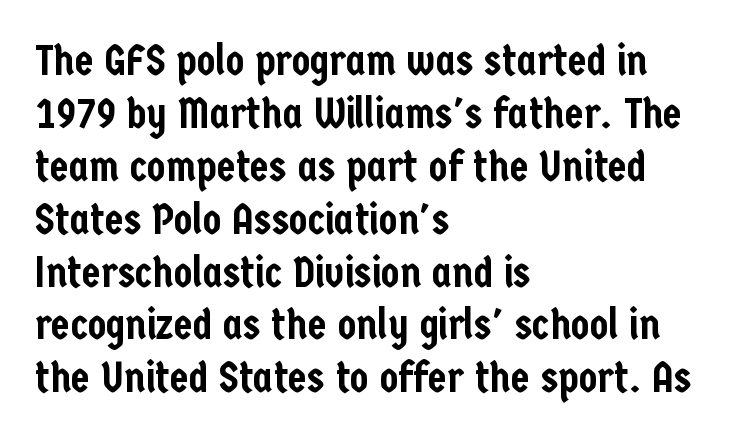
The image shows 43 px condensed sans-serif type, upright; set left-aligned, line spacing 1.23x, normal letter spacing, not underlined; low stroke contrast and a medium x-height.
